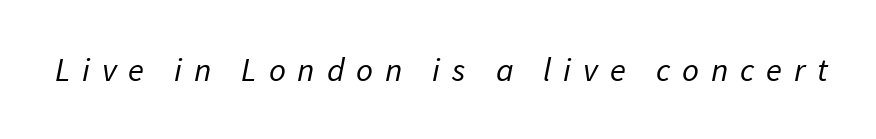
Clear beneath every line of the passage. This rendering widens character spacing well past its baseline value. Spacing verdict: proportional, widths tailored to each character. A typesetter would label this face a sans.
